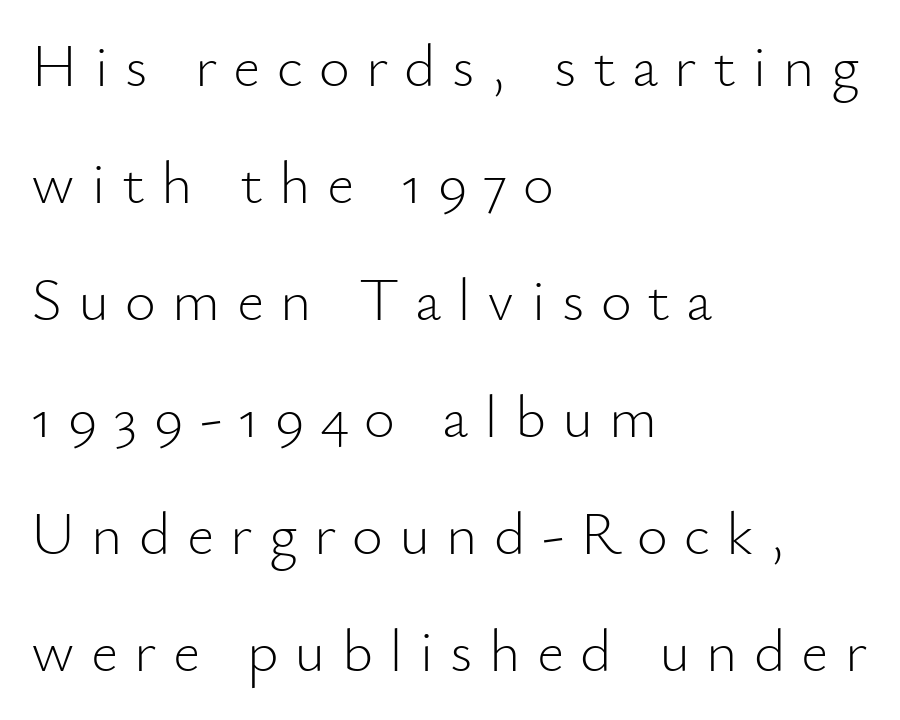
{"serif": "no", "italic": "no", "bold": "no", "weight": "light", "width": "normal", "stroke_contrast": "low", "x_height": "small", "monospaced": "no", "underline": "no", "align": "left", "line_spacing": "loose", "line_spacing_ratio": 1.95, "letter_spacing": "wide", "letter_spacing_em": 0.27, "glyph_px": 60}
